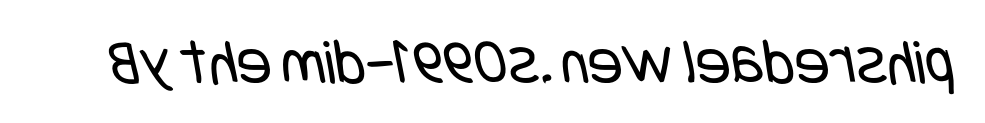
{"serif": "no", "bold": "no", "weight": "regular", "width": "condensed", "stroke_contrast": "low", "x_height": "large", "underline": "no", "letter_spacing": "normal", "letter_spacing_em": 0.0, "glyph_px": 65}
